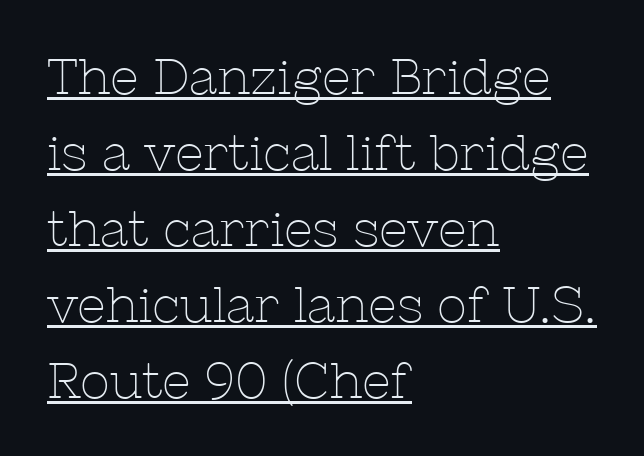
{"serif": "yes", "italic": "no", "bold": "no", "weight": "thin", "width": "normal", "stroke_contrast": "low", "x_height": "medium", "monospaced": "no", "underline": "yes", "align": "left", "line_spacing": "normal", "line_spacing_ratio": 1.52, "letter_spacing": "normal", "letter_spacing_em": 0.0, "glyph_px": 50}
